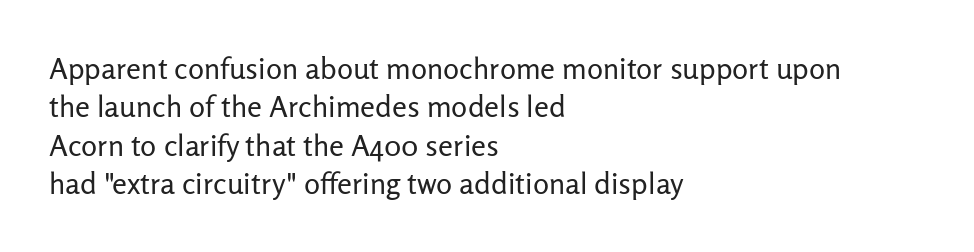
No extra tracking has been applied to these lines. This rendering features lettering with no underline. These lines were composed using upright roman letters. Normally led — the rows are evenly, conventionally spaced.
